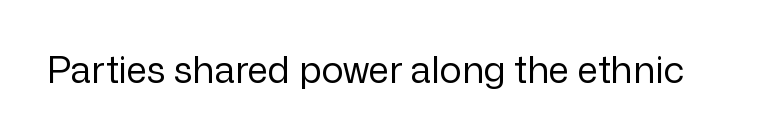
The image shows 37 px regular-weight sans-serif type, upright; set normal letter spacing, not underlined; low stroke contrast and a medium x-height.
